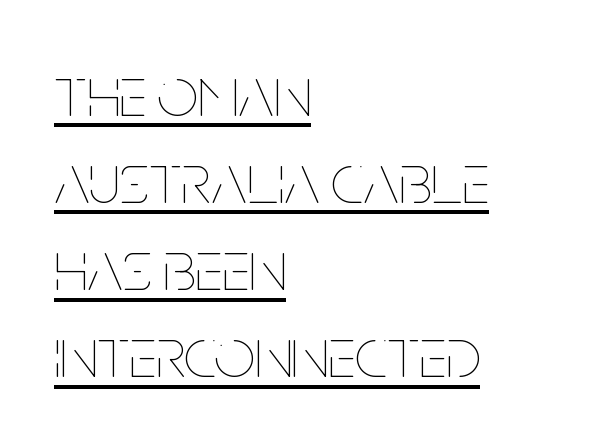
This is the regular roman posture of the typeface. Summary of weight: not heavy and not bold. Proportional: the letters do not fall into vertical columns. You could call the tracking neutral — neither tight nor loose. The lettering is marked with a stroke running underneath it. These lines are set flush left with a ragged right edge.
